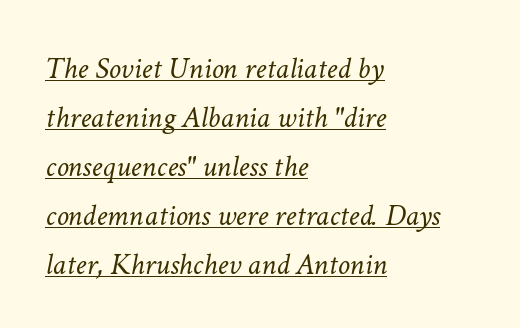
The image shows 31 px light type, italic (leaning right); set left-aligned, normal line spacing (1.58x), normal letter spacing, underlined; low stroke contrast and a medium x-height.
